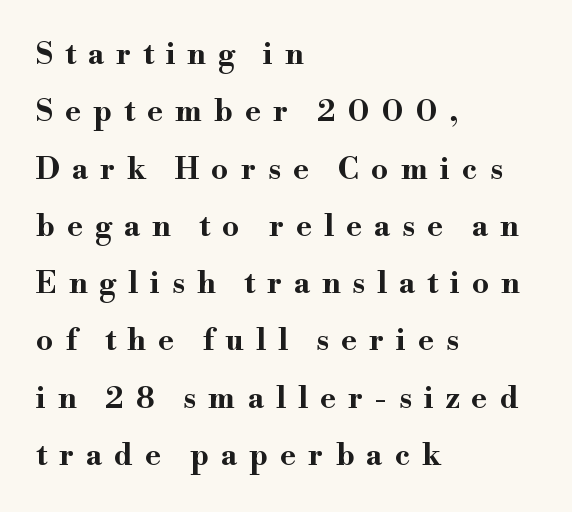
Q: Is the text bold? A: Yes.
Q: Is the text italic (slanted)? A: No, it is upright.
Q: Is the typeface a serif or a sans-serif typeface? A: Serif.
Q: Is the text underlined? A: No.
Q: How is the paragraph aligned? A: Left-aligned.
Q: Is the spacing between letters normal or unusually wide? A: Unusually wide.
Q: Is the spacing between lines tight, normal or loose? A: Loose.
Q: Width (condensed, normal, or wide)? A: Wide.
Q: Stroke contrast? A: High.
Q: x-height? A: Small.
Q: Monospaced? A: No.
